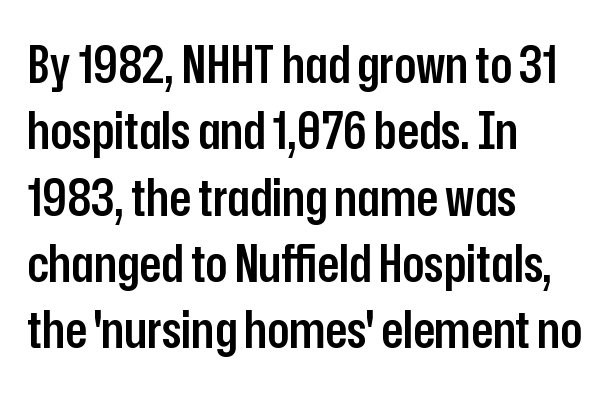
Spacing between characters is what you'd get straight out of the box. The words here are not underlined. Do the characters align in a grid? No, the font is proportional. In terms of posture, this sample is upright. Is this a sans? Yes — the strokes have no serifs. This is moderately heavy type, rendered in semibold.
